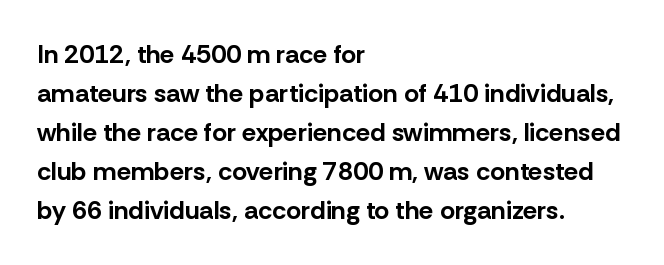
{"italic": "no", "bold": "yes", "underline": "no", "align": "left", "line_spacing": "normal", "line_spacing_ratio": 1.5, "letter_spacing": "normal", "letter_spacing_em": 0.0, "glyph_px": 26}
